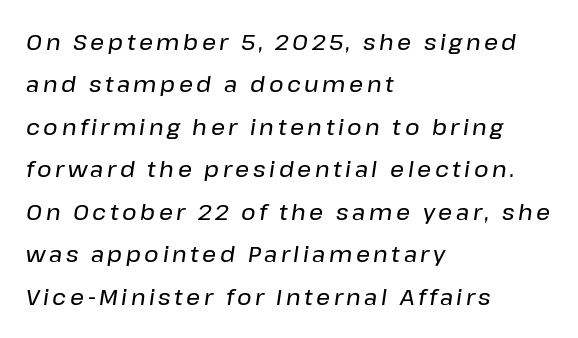
{"italic": "yes", "lean": "right", "slant_degrees": 8, "underline": "no", "align": "left", "line_spacing": "loose", "line_spacing_ratio": 1.93, "glyph_px": 22}
